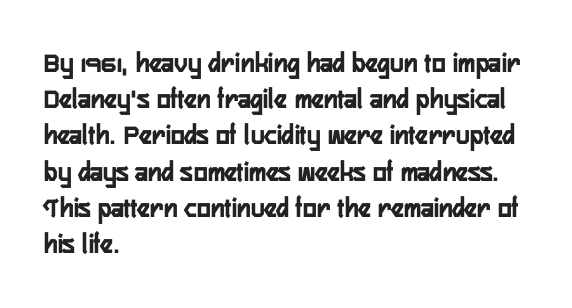
{"serif": "no", "italic": "no", "bold": "yes", "weight": "semibold", "width": "condensed", "stroke_contrast": "low", "x_height": "medium", "monospaced": "no", "underline": "no", "align": "left", "line_spacing": "normal", "line_spacing_ratio": 1.25, "letter_spacing": "normal", "letter_spacing_em": 0.0, "glyph_px": 29}
